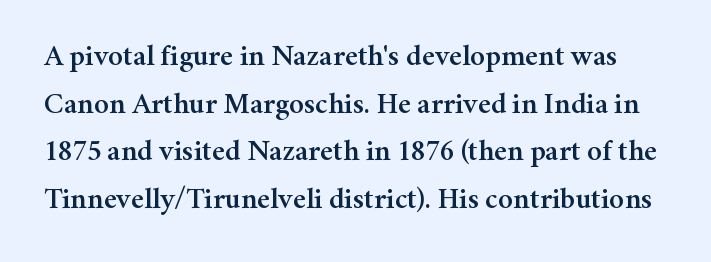
{"serif": "yes", "italic": "no", "width": "normal", "stroke_contrast": "medium", "x_height": "medium", "monospaced": "no", "underline": "no", "line_spacing": "normal", "line_spacing_ratio": 1.59, "letter_spacing": "normal", "letter_spacing_em": 0.0, "glyph_px": 30}
